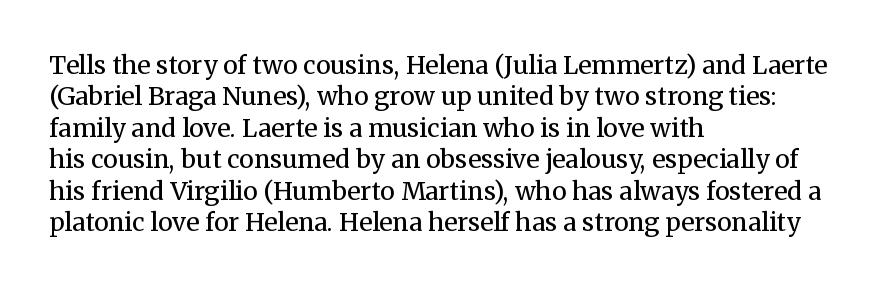
The image shows 25 px text type, upright; set left-aligned, normal line spacing (1.26x), normal letter spacing, not underlined.
